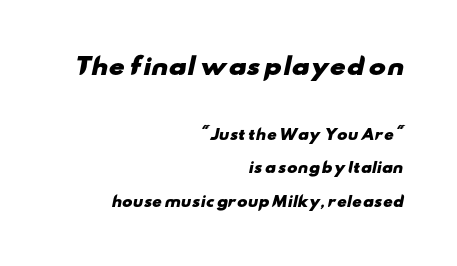
Top chunk: large. Bottom chunk: small. All the whitespace from short lines collects on the left. Spacing between characters is what you'd get straight out of the box. Quick note: interline space is abundant. The passage shown is emphatically bold.
